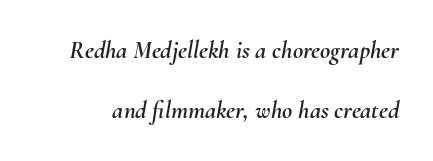
The image shows 25 px text type, italic (leaning right); set loose line spacing (2.41x), normal letter spacing, not underlined.
